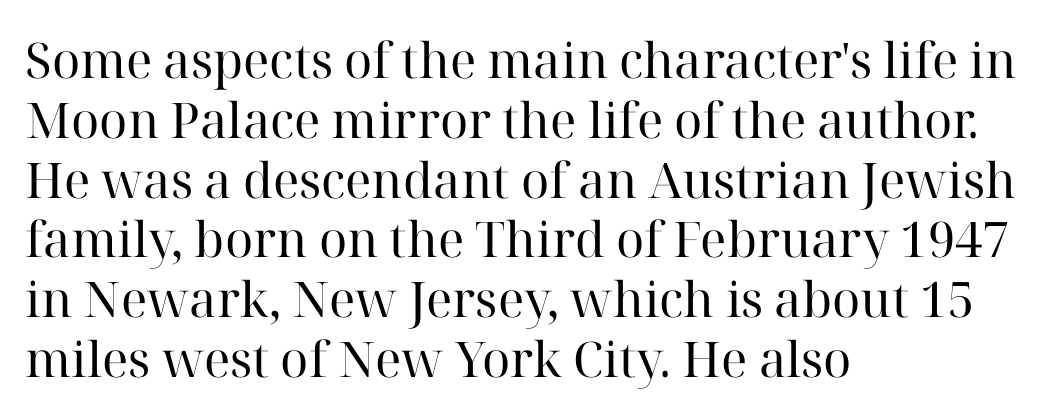
Q: Is the text bold? A: No.
Q: Is the text italic (slanted)? A: No, it is upright.
Q: Is the typeface a serif or a sans-serif typeface? A: Serif.
Q: Is the text underlined? A: No.
Q: How is the paragraph aligned? A: Left-aligned.
Q: Is the spacing between letters normal or unusually wide? A: Normal.
Q: Width (condensed, normal, or wide)? A: Normal.
Q: Stroke contrast? A: High.
Q: x-height? A: Medium.
Q: Monospaced? A: No.
